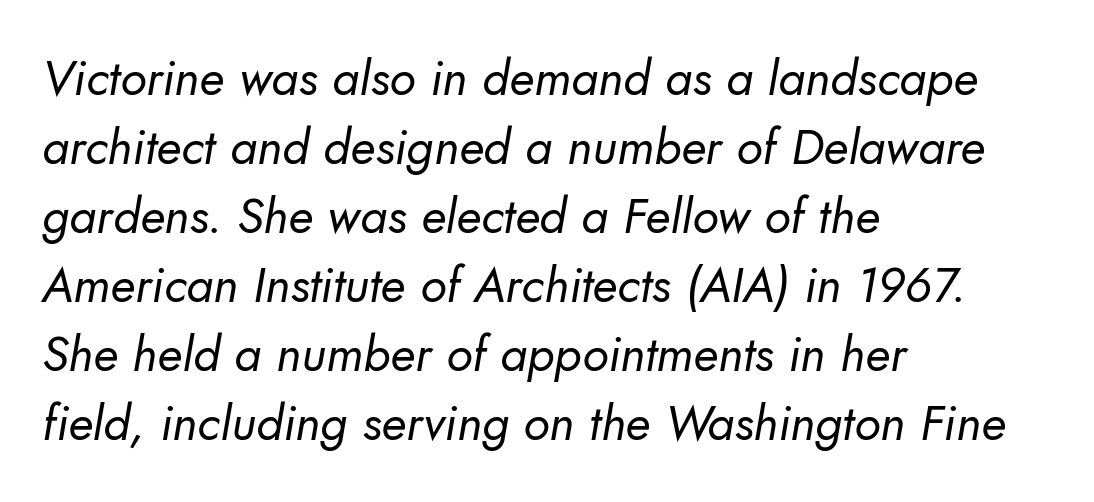
Q: Is the text bold? A: No.
Q: Is the typeface a serif or a sans-serif typeface? A: Sans-serif.
Q: Is the text underlined? A: No.
Q: How is the paragraph aligned? A: Left-aligned.
Q: Is the spacing between letters normal or unusually wide? A: Normal.
Q: Is the spacing between lines tight, normal or loose? A: Normal.
Q: Width (condensed, normal, or wide)? A: Normal.
Q: Stroke contrast? A: Low.
Q: x-height? A: Small.
Q: Monospaced? A: No.
